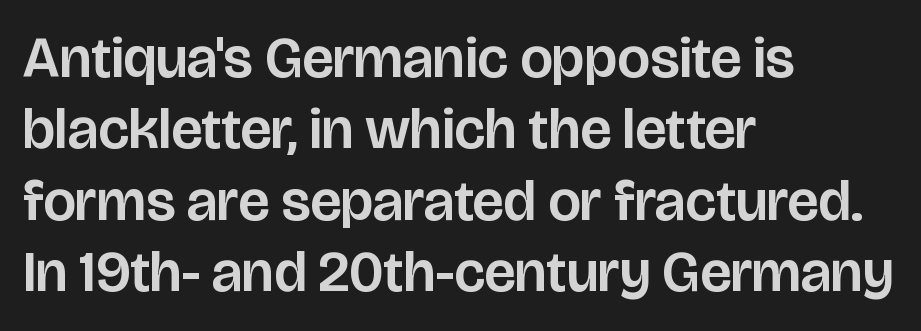
Q: Is the text italic (slanted)? A: No, it is upright.
Q: Is the typeface a serif or a sans-serif typeface? A: Sans-serif.
Q: Is the text underlined? A: No.
Q: How is the paragraph aligned? A: Left-aligned.
Q: Is the spacing between letters normal or unusually wide? A: Normal.
Q: Width (condensed, normal, or wide)? A: Normal.
Q: Stroke contrast? A: Low.
Q: x-height? A: Large.
Q: Monospaced? A: No.
